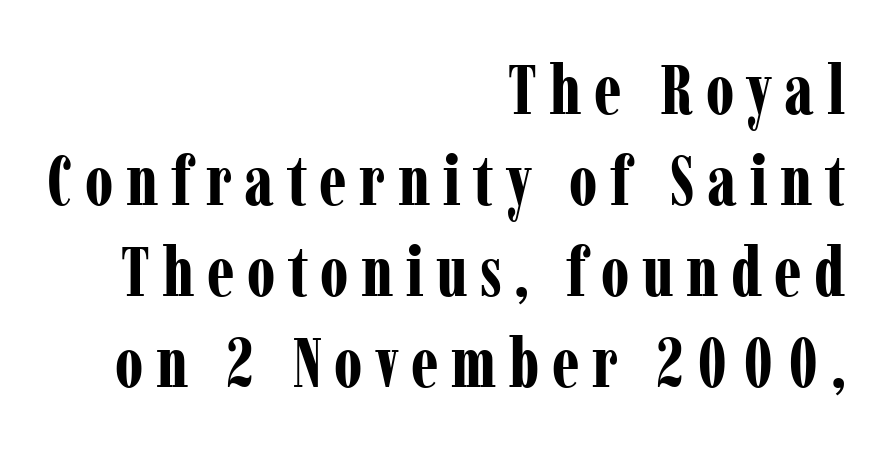
Q: Is the text bold? A: Yes.
Q: Is the text italic (slanted)? A: No, it is upright.
Q: Is the typeface a serif or a sans-serif typeface? A: Serif.
Q: Is the text underlined? A: No.
Q: How is the paragraph aligned? A: Right-aligned.
Q: Is the spacing between lines tight, normal or loose? A: Normal.
Q: Width (condensed, normal, or wide)? A: Condensed.
Q: Stroke contrast? A: Low.
Q: x-height? A: Medium.
Q: Monospaced? A: No.
